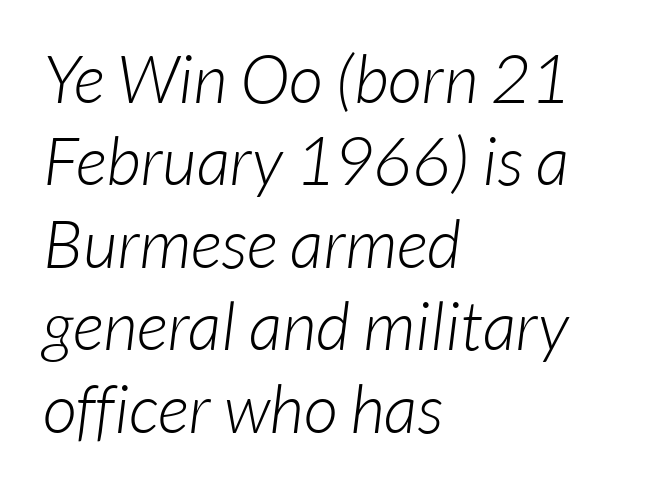
Q: Is the text bold? A: No.
Q: Is the typeface a serif or a sans-serif typeface? A: Sans-serif.
Q: Is the text underlined? A: No.
Q: How is the paragraph aligned? A: Left-aligned.
Q: Is the spacing between letters normal or unusually wide? A: Normal.
Q: Width (condensed, normal, or wide)? A: Normal.
Q: Stroke contrast? A: Low.
Q: x-height? A: Medium.
Q: Monospaced? A: No.
